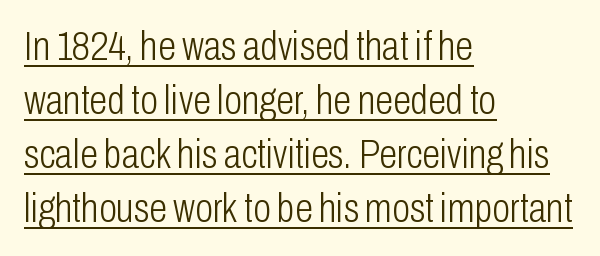
Q: Is the text bold? A: No.
Q: Is the text italic (slanted)? A: No, it is upright.
Q: Is the typeface a serif or a sans-serif typeface? A: Sans-serif.
Q: Is the text underlined? A: Yes.
Q: How is the paragraph aligned? A: Left-aligned.
Q: Is the spacing between letters normal or unusually wide? A: Normal.
Q: Is the spacing between lines tight, normal or loose? A: Normal.
Q: Width (condensed, normal, or wide)? A: Condensed.
Q: Stroke contrast? A: Low.
Q: x-height? A: Medium.
Q: Monospaced? A: No.
